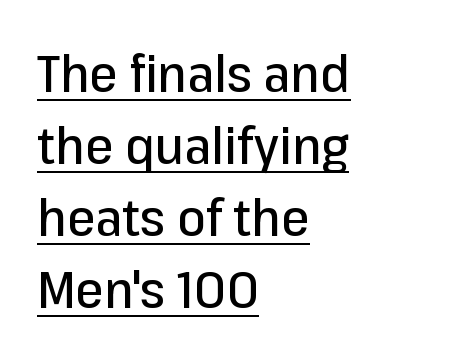
{"serif": "no", "italic": "no", "width": "normal", "stroke_contrast": "low", "x_height": "medium", "monospaced": "no", "underline": "yes", "align": "left", "line_spacing": "normal", "line_spacing_ratio": 1.41, "letter_spacing": "normal", "letter_spacing_em": 0.0, "glyph_px": 51}
